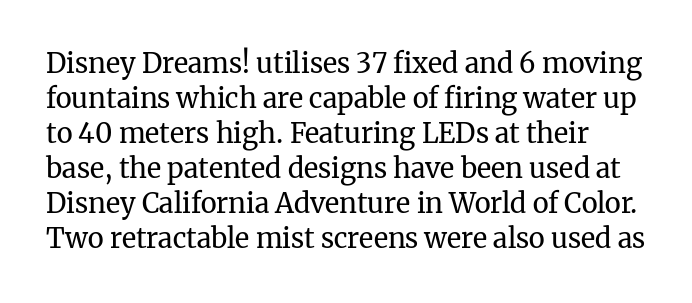
The image shows 27 px text type, upright; set normal line spacing (1.3x), normal letter spacing, not underlined.
